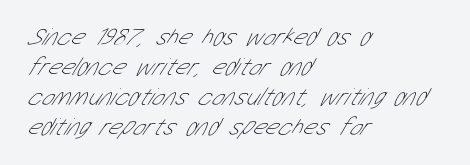
{"bold": "no", "underline": "no", "align": "left", "line_spacing_ratio": 1.2, "letter_spacing": "normal", "letter_spacing_em": 0.0, "glyph_px": 25}
